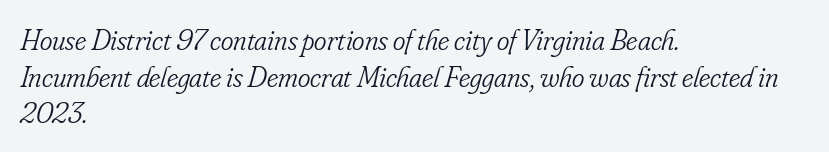
You can tell from the footed stems that serif type was used. Stroke thickness stays within the range of a standard reading face or lighter. No extra tracking has been applied to these lines. Beneath every word, the page is bare.
